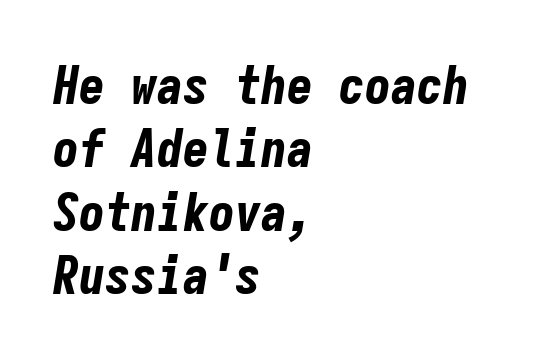
Q: Is the text bold? A: Yes.
Q: Is the text italic (slanted)? A: Yes, it leans right by about 9 degrees.
Q: Is the text underlined? A: No.
Q: How is the paragraph aligned? A: Left-aligned.
Q: Is the spacing between letters normal or unusually wide? A: Normal.
Q: Width (condensed, normal, or wide)? A: Condensed.
Q: Stroke contrast? A: Low.
Q: x-height? A: Medium.
Q: Monospaced? A: Yes.
